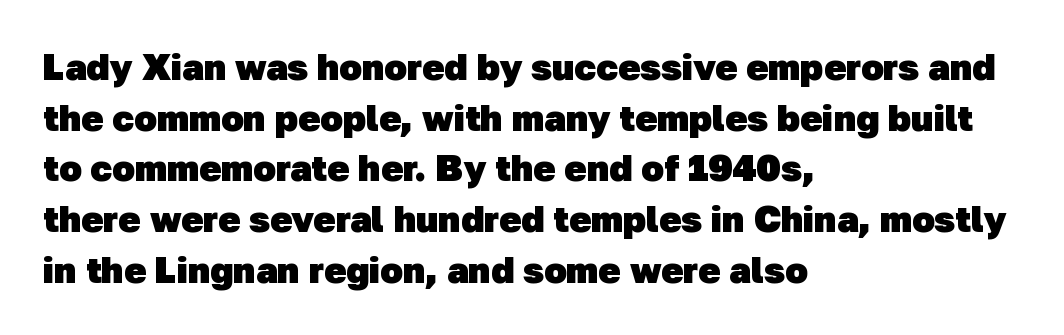
Q: Is the text bold? A: Yes.
Q: Is the typeface a serif or a sans-serif typeface? A: Sans-serif.
Q: Is the text underlined? A: No.
Q: How is the paragraph aligned? A: Left-aligned.
Q: Is the spacing between letters normal or unusually wide? A: Normal.
Q: Is the spacing between lines tight, normal or loose? A: Normal.
Q: Width (condensed, normal, or wide)? A: Normal.
Q: Stroke contrast? A: Low.
Q: x-height? A: Medium.
Q: Monospaced? A: No.
